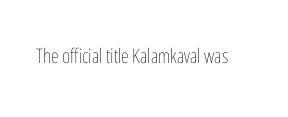
{"italic": "no", "bold": "no", "underline": "no", "letter_spacing": "normal", "letter_spacing_em": 0.0, "glyph_px": 20}
